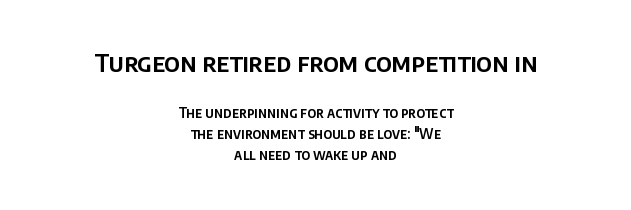
The first block has been scaled up relative to the second. The lines sit at an ordinary, default distance from one another. Standard letterfit; no display-style spreading of the glyphs. Vertical strokes here are truly vertical. The rendering positions every line midway between the sides.
